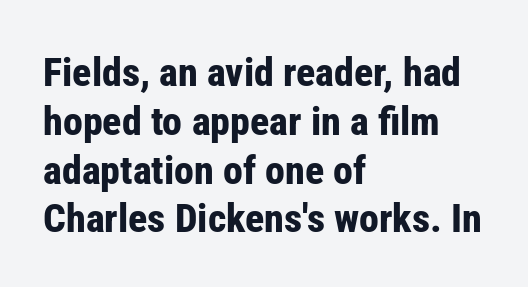
This sample uses plain, unmodified letter spacing. The rendering anchors every line to the left-hand side. A bare baseline throughout the passage. Are there feet on the stems? There aren't — it's a sans.
